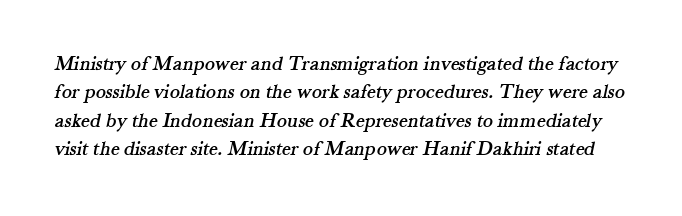
Look at the tracking — it's just the regular setting, nothing added. A typesetter would call this leading conventional body-copy spacing. The string is rendered with underlining switched off.
